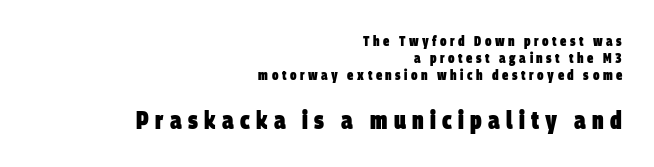
Q: Is the text bold? A: Yes.
Q: Is the text underlined? A: No.
Q: How is the paragraph aligned? A: Right-aligned.
Q: Is the spacing between letters normal or unusually wide? A: Unusually wide.
Q: Which block of text is set in a larger size, the first (top) or the second (bottom)? A: The second (bottom) one.
